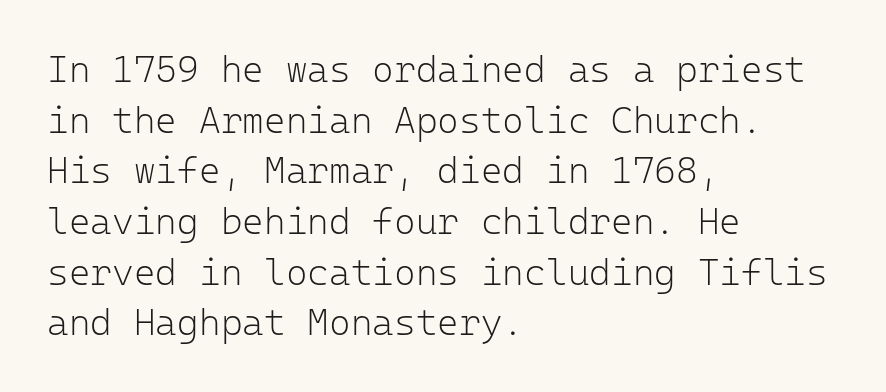
The image shows 37 px light sans-serif type, upright, monospaced; set left-aligned, normal line spacing (1.37x), normal letter spacing, not underlined; low stroke contrast and a medium x-height.
